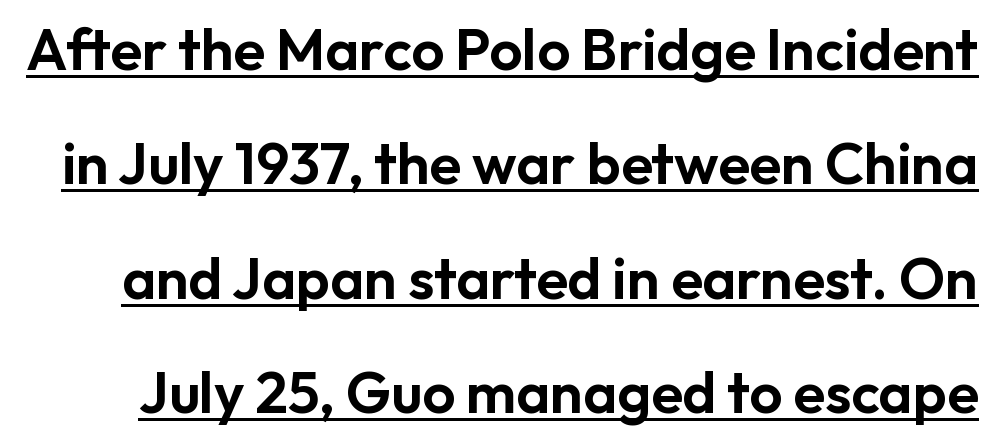
The image shows 58 px sans-serif type, upright; set loose line spacing (1.97x), normal letter spacing, underlined; low stroke contrast and a medium x-height.
